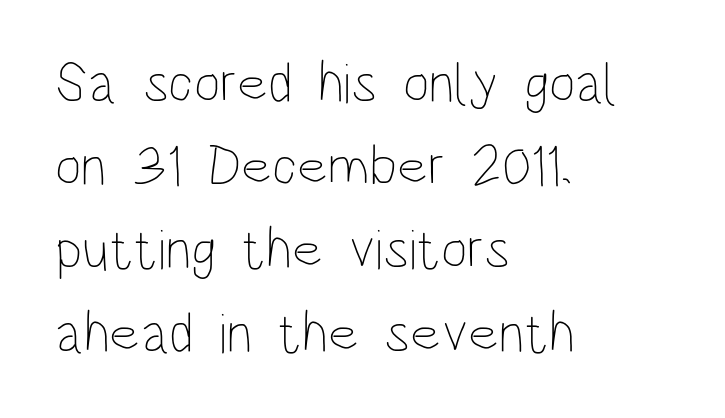
The rendering uses natural spacing where letterforms have individual widths. The weight would be labelled regular, book, light, or lighter still. A bare baseline throughout the passage. In CSS terms this would be text-align: left.
